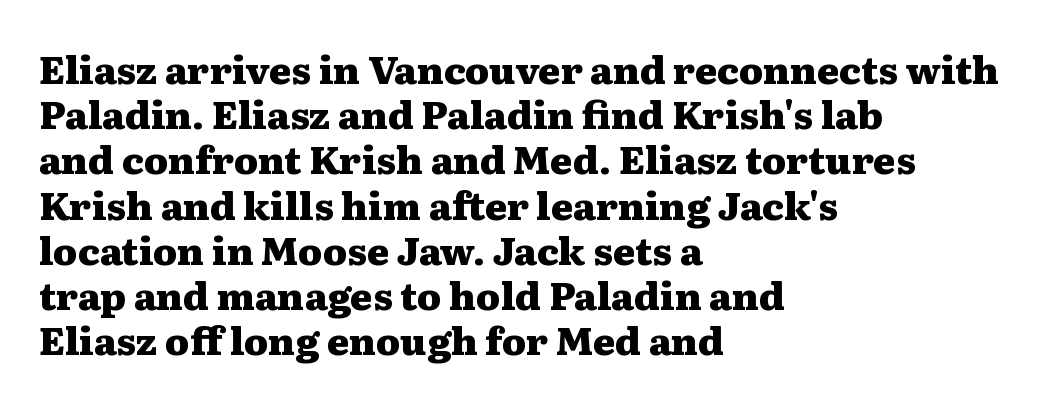
One-word summary of the alignment: left. Caption: bold face, heavy strokes. Serif or sans? Serif — the stroke terminals have little feet. A typesetter would call this proportional, since set widths differ per character. The passage shown is not underscored anywhere.
